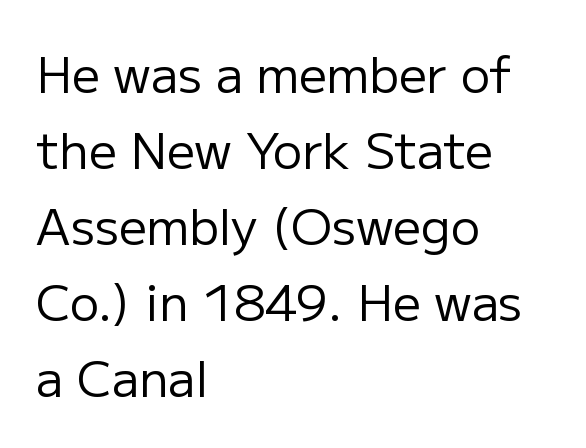
{"serif": "no", "italic": "no", "bold": "no", "weight": "regular", "width": "normal", "stroke_contrast": "low", "x_height": "medium", "monospaced": "no", "underline": "no", "align": "left", "line_spacing": "normal", "line_spacing_ratio": 1.55, "letter_spacing": "normal", "letter_spacing_em": 0.0, "glyph_px": 49}
